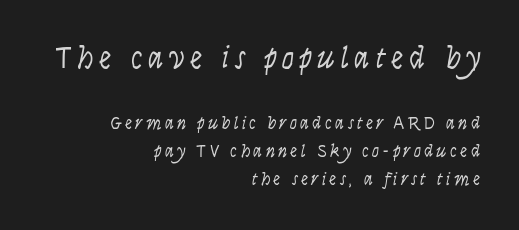
The image shows 31 px light, condensed type, italic (leaning right); set right-aligned, normal line spacing (1.56x), not underlined; the first (top) block is 1.72x larger; low stroke contrast and a large x-height.
